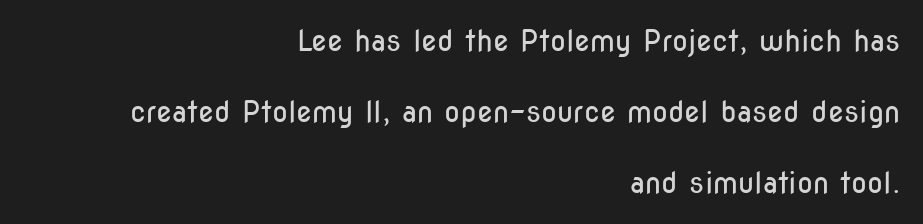
Q: Is the text bold? A: No.
Q: Is the text italic (slanted)? A: No, it is upright.
Q: Is the typeface a serif or a sans-serif typeface? A: Sans-serif.
Q: Is the text underlined? A: No.
Q: How is the paragraph aligned? A: Right-aligned.
Q: Is the spacing between letters normal or unusually wide? A: Normal.
Q: Is the spacing between lines tight, normal or loose? A: Loose.
Q: Width (condensed, normal, or wide)? A: Condensed.
Q: Stroke contrast? A: Low.
Q: x-height? A: Medium.
Q: Monospaced? A: No.
